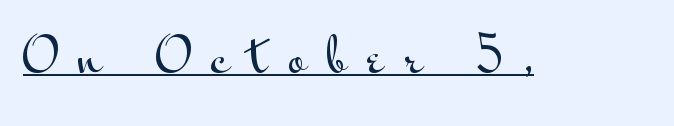
Like a heading marked for emphasis, these lines bear an underscore. The gaps between neighbouring characters are conspicuously large. Typographically, this falls in the sans-serif category.
